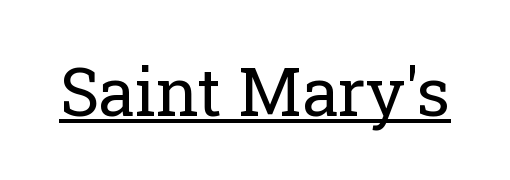
Q: Is the text bold? A: No.
Q: Is the text italic (slanted)? A: No, it is upright.
Q: Is the typeface a serif or a sans-serif typeface? A: Serif.
Q: Is the text underlined? A: Yes.
Q: Is the spacing between letters normal or unusually wide? A: Normal.
Q: Width (condensed, normal, or wide)? A: Normal.
Q: Stroke contrast? A: Low.
Q: x-height? A: Medium.
Q: Monospaced? A: No.
